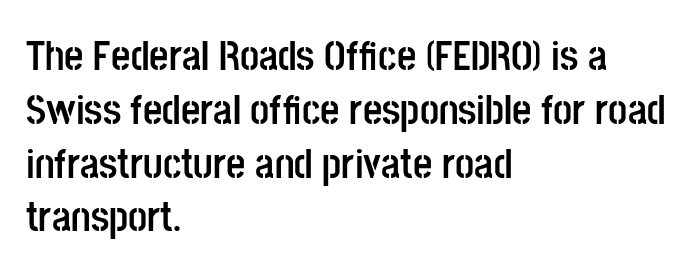
Typographic density is high because the face is bold. In terms of posture, this sample is upright. The type family on display is of the sans-serif kind. Leftover space on each line is placed entirely after the last word. Horizontal bands of white between lines are of average thickness.
